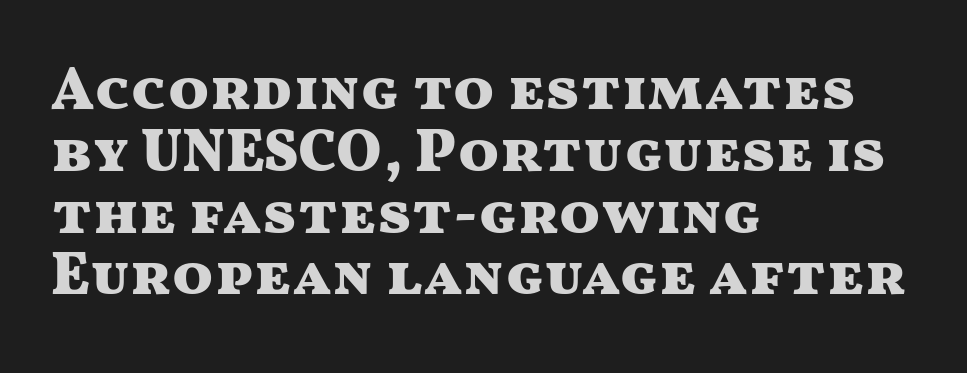
Letters rest on an invisible, unmarked baseline. The setting favours the left margin, as ordinary paragraphs usually do. Spacing verdict: proportional, widths tailored to each character. Honestly, the letter spacing is just normal — you wouldn't notice it. You could barely slide anything between these rows. Rendered with straight, roman letterforms.
